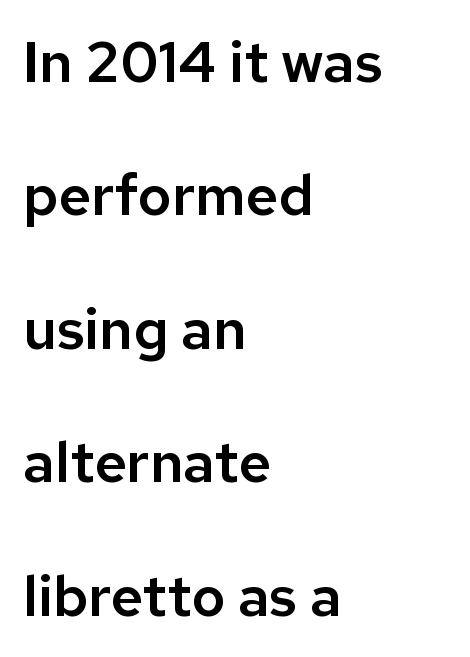
Q: Is the text italic (slanted)? A: No, it is upright.
Q: Is the typeface a serif or a sans-serif typeface? A: Sans-serif.
Q: Is the text underlined? A: No.
Q: How is the paragraph aligned? A: Left-aligned.
Q: Is the spacing between letters normal or unusually wide? A: Normal.
Q: Is the spacing between lines tight, normal or loose? A: Loose.
Q: Width (condensed, normal, or wide)? A: Normal.
Q: Stroke contrast? A: Low.
Q: x-height? A: Medium.
Q: Monospaced? A: No.
